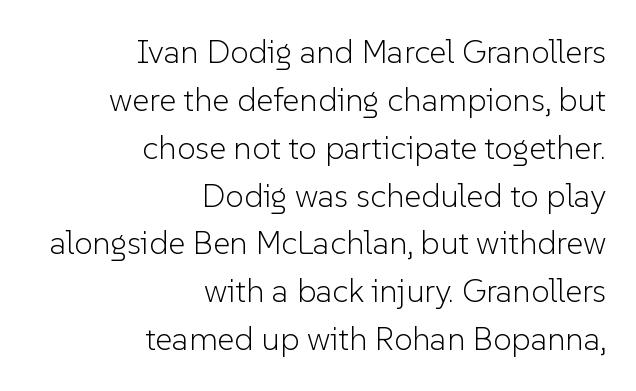
{"serif": "no", "italic": "no", "bold": "no", "weight": "light", "width": "normal", "stroke_contrast": "low", "x_height": "medium", "monospaced": "no", "underline": "no", "align": "right", "line_spacing": "normal", "line_spacing_ratio": 1.45, "letter_spacing": "normal", "letter_spacing_em": 0.0, "glyph_px": 33}
